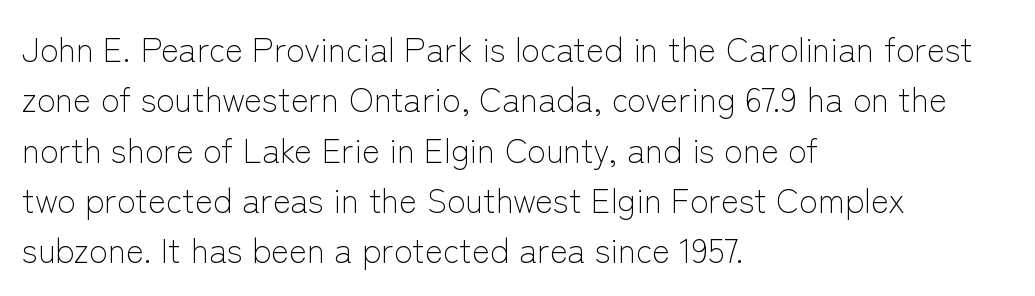
{"serif": "no", "italic": "no", "bold": "no", "weight": "light", "width": "normal", "stroke_contrast": "low", "x_height": "medium", "monospaced": "no", "underline": "no", "align": "left", "line_spacing": "normal", "line_spacing_ratio": 1.48, "letter_spacing": "normal", "letter_spacing_em": 0.0, "glyph_px": 34}
